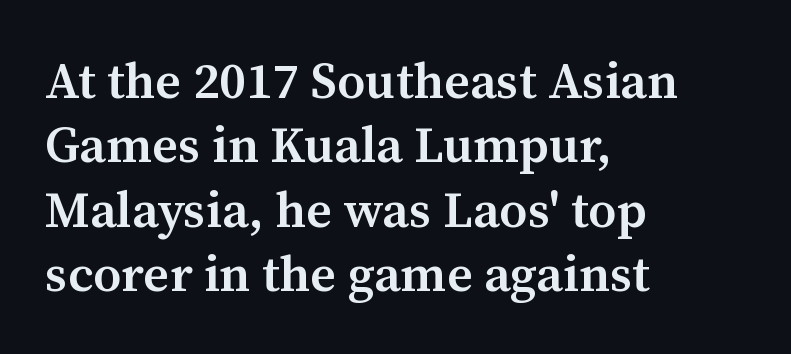
{"serif": "yes", "italic": "no", "bold": "semi", "weight": "semibold", "width": "normal", "stroke_contrast": "medium", "x_height": "medium", "monospaced": "no", "underline": "no", "align": "left", "line_spacing": "normal", "line_spacing_ratio": 1.26, "letter_spacing": "normal", "letter_spacing_em": 0.0, "glyph_px": 51}
